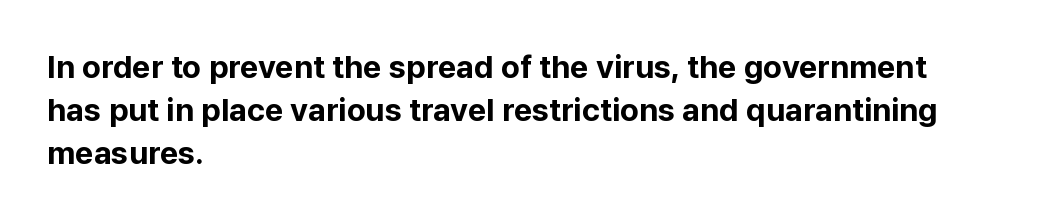
Q: Is the text bold? A: Yes.
Q: Is the text italic (slanted)? A: No, it is upright.
Q: Is the typeface a serif or a sans-serif typeface? A: Sans-serif.
Q: Is the text underlined? A: No.
Q: How is the paragraph aligned? A: Left-aligned.
Q: Is the spacing between letters normal or unusually wide? A: Normal.
Q: Is the spacing between lines tight, normal or loose? A: Normal.
Q: Width (condensed, normal, or wide)? A: Normal.
Q: Stroke contrast? A: Low.
Q: x-height? A: Medium.
Q: Monospaced? A: No.
